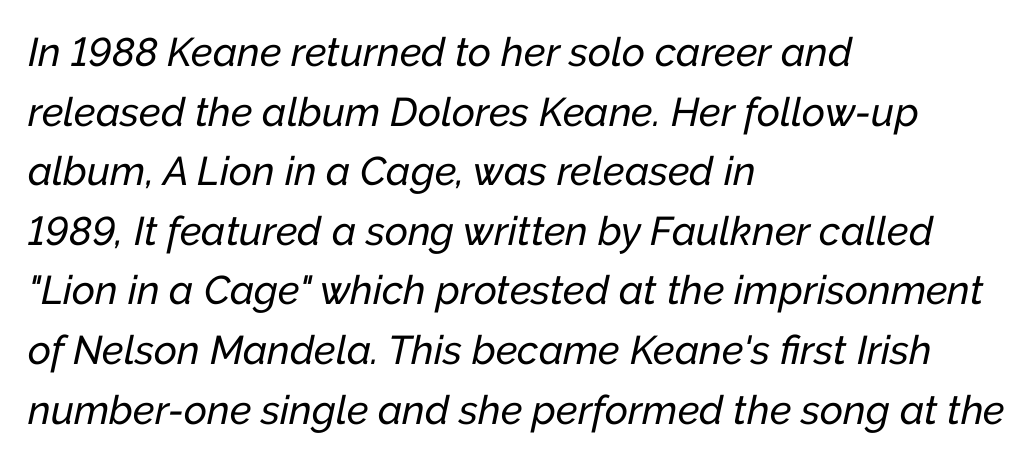
Q: Is the text italic (slanted)? A: Yes, it leans right by about 12 degrees.
Q: Is the text underlined? A: No.
Q: How is the paragraph aligned? A: Left-aligned.
Q: Is the spacing between letters normal or unusually wide? A: Normal.
Q: Is the spacing between lines tight, normal or loose? A: Normal.
Q: Width (condensed, normal, or wide)? A: Normal.
Q: Stroke contrast? A: Low.
Q: x-height? A: Medium.
Q: Monospaced? A: No.
